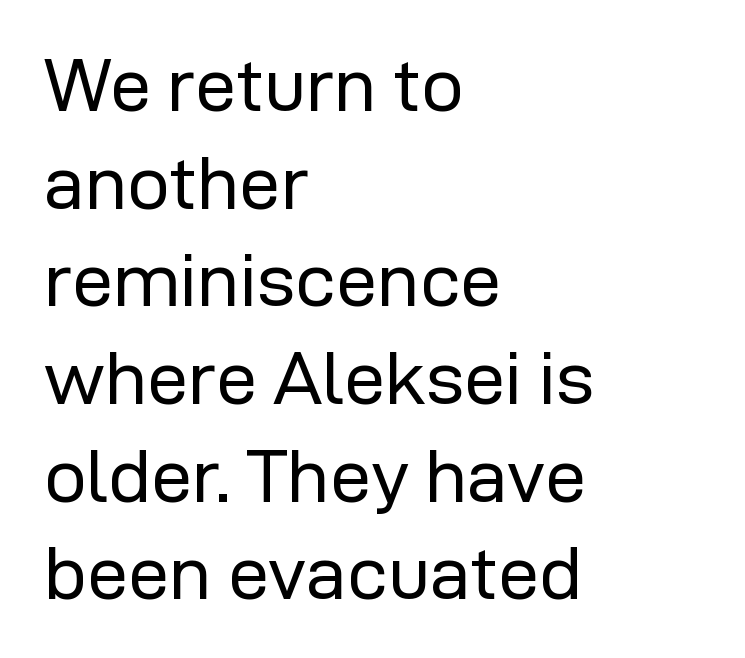
{"serif": "no", "italic": "no", "bold": "no", "weight": "regular", "width": "normal", "stroke_contrast": "low", "x_height": "medium", "monospaced": "no", "underline": "no", "align": "left", "line_spacing": "normal", "line_spacing_ratio": 1.32, "letter_spacing": "normal", "letter_spacing_em": 0.0, "glyph_px": 74}
